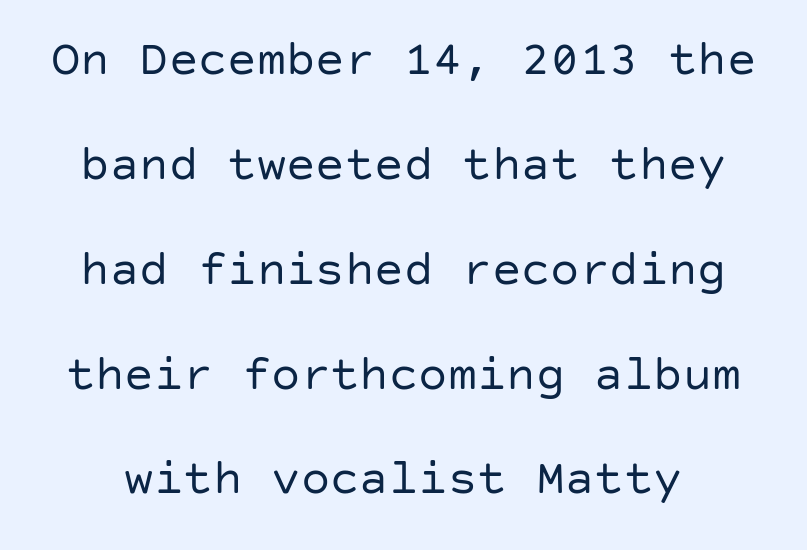
Q: Is the text bold? A: No.
Q: Is the text italic (slanted)? A: No, it is upright.
Q: Is the typeface a serif or a sans-serif typeface? A: Sans-serif.
Q: Is the text underlined? A: No.
Q: Is the spacing between letters normal or unusually wide? A: Normal.
Q: Is the spacing between lines tight, normal or loose? A: Loose.
Q: Width (condensed, normal, or wide)? A: Normal.
Q: Stroke contrast? A: Low.
Q: x-height? A: Large.
